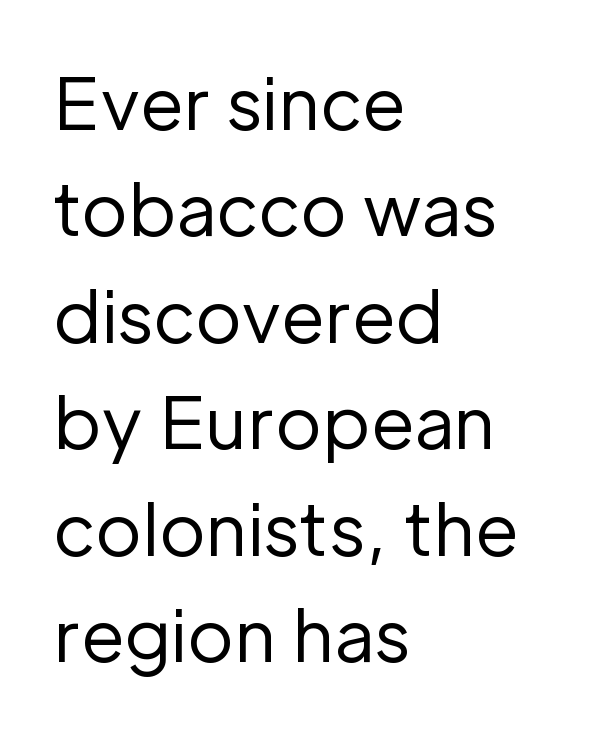
Q: Is the text bold? A: No.
Q: Is the text italic (slanted)? A: No, it is upright.
Q: Is the typeface a serif or a sans-serif typeface? A: Sans-serif.
Q: Is the text underlined? A: No.
Q: How is the paragraph aligned? A: Left-aligned.
Q: Is the spacing between letters normal or unusually wide? A: Normal.
Q: Is the spacing between lines tight, normal or loose? A: Normal.
Q: Width (condensed, normal, or wide)? A: Normal.
Q: Stroke contrast? A: Low.
Q: x-height? A: Medium.
Q: Monospaced? A: No.
